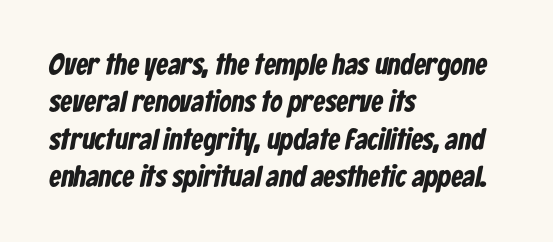
Q: Is the text bold? A: Yes.
Q: Is the typeface a serif or a sans-serif typeface? A: Sans-serif.
Q: Is the text underlined? A: No.
Q: How is the paragraph aligned? A: Left-aligned.
Q: Is the spacing between letters normal or unusually wide? A: Normal.
Q: Is the spacing between lines tight, normal or loose? A: Normal.
Q: Width (condensed, normal, or wide)? A: Condensed.
Q: Stroke contrast? A: Low.
Q: x-height? A: Medium.
Q: Monospaced? A: No.
